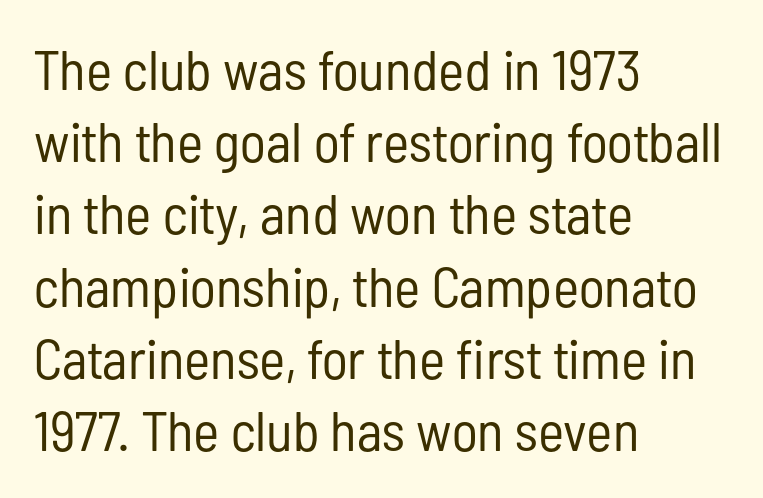
{"serif": "no", "italic": "no", "bold": "no", "weight": "regular", "width": "condensed", "stroke_contrast": "low", "x_height": "medium", "monospaced": "no", "underline": "no", "align": "left", "line_spacing": "normal", "line_spacing_ratio": 1.29, "letter_spacing": "normal", "letter_spacing_em": 0.0, "glyph_px": 56}
